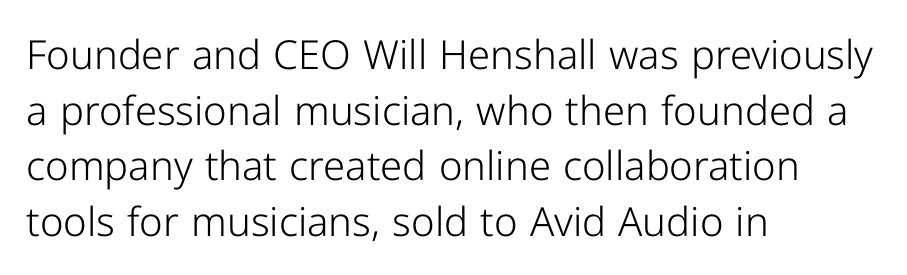
Q: Is the text bold? A: No.
Q: Is the text italic (slanted)? A: No, it is upright.
Q: Is the typeface a serif or a sans-serif typeface? A: Sans-serif.
Q: Is the text underlined? A: No.
Q: How is the paragraph aligned? A: Left-aligned.
Q: Is the spacing between letters normal or unusually wide? A: Normal.
Q: Is the spacing between lines tight, normal or loose? A: Normal.
Q: Width (condensed, normal, or wide)? A: Normal.
Q: Stroke contrast? A: Low.
Q: x-height? A: Medium.
Q: Monospaced? A: No.
